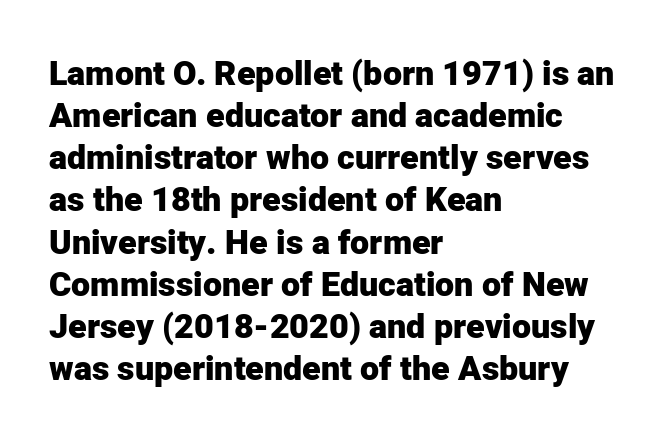
The image shows 34 px heavy sans-serif type, upright; set left-aligned, line spacing 1.24x, normal letter spacing, not underlined; low stroke contrast and a medium x-height.
